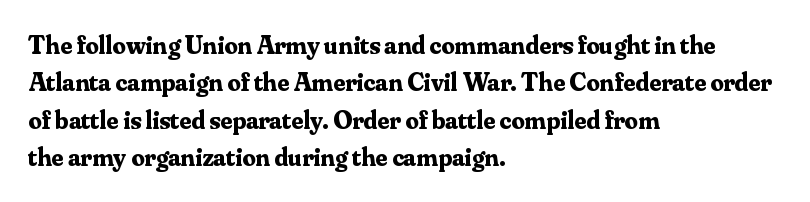
The image shows 26 px bold type, upright; set left-aligned, normal line spacing (1.44x), normal letter spacing, not underlined.
